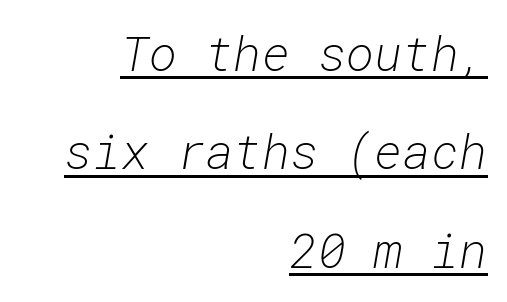
Heft: none added — not bold. Here the designer chose a console-style face with uniform glyph widths. Line spacing here is loose. It's the slanting kind of type.
